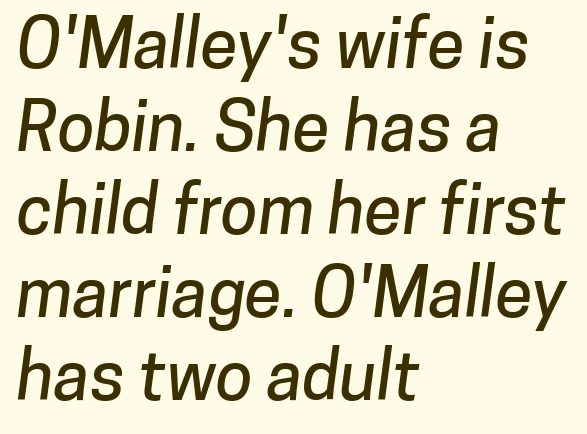
The image shows 68 px sans-serif type; set left-aligned, line spacing 1.22x, normal letter spacing, not underlined; low stroke contrast and a medium x-height.
